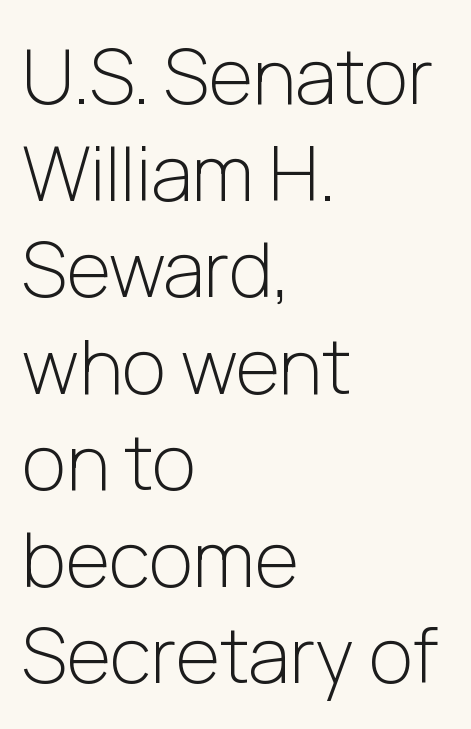
The image shows 76 px light sans-serif type, upright; set left-aligned, normal line spacing (1.27x), normal letter spacing, not underlined; low stroke contrast and a medium x-height.
